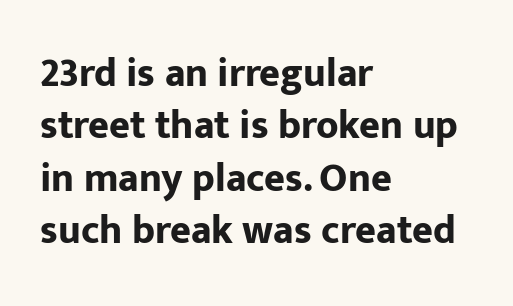
Q: Is the text bold? A: Yes.
Q: Is the text italic (slanted)? A: No, it is upright.
Q: Is the typeface a serif or a sans-serif typeface? A: Sans-serif.
Q: Is the text underlined? A: No.
Q: How is the paragraph aligned? A: Left-aligned.
Q: Is the spacing between letters normal or unusually wide? A: Normal.
Q: Is the spacing between lines tight, normal or loose? A: Normal.
Q: Width (condensed, normal, or wide)? A: Normal.
Q: Stroke contrast? A: Low.
Q: x-height? A: Medium.
Q: Monospaced? A: No.
